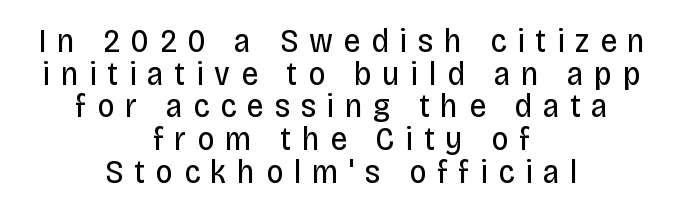
The image shows 34 px regular-weight, condensed sans-serif type, upright; set centered, tight line spacing (0.96x), unusually wide letter spacing (+0.31 em), not underlined; low stroke contrast and a large x-height.
